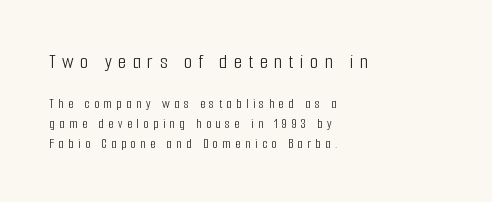
{"italic": "no", "bold": "no", "underline": "no", "align": "left", "line_spacing": "normal", "line_spacing_ratio": 1.41, "letter_spacing": "wide", "letter_spacing_em": 0.31, "larger_block": "first", "size_ratio": 1.5, "glyph_px": 21}
